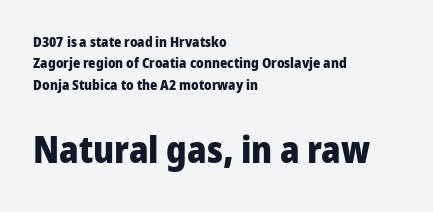
Character widths vary here, with narrow letters taking less room than wide ones. The type family on display is of the sans-serif kind. Plain, unruled lines of type. Block two is the big one; block one sits smaller above it. The text block is weighted toward the left margin, trailing off unevenly rightward.
